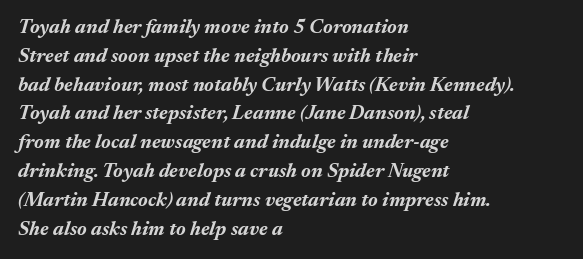
{"italic": "yes", "lean": "right", "slant_degrees": 17, "bold": "yes", "underline": "no", "align": "left", "line_spacing": "normal", "line_spacing_ratio": 1.44, "letter_spacing": "normal", "letter_spacing_em": 0.0, "glyph_px": 20}
